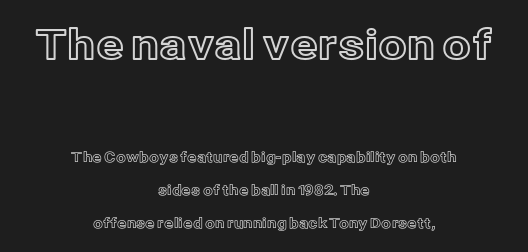
{"italic": "no", "width": "normal", "x_height": "medium", "monospaced": "no", "underline": "no", "align": "center", "line_spacing": "loose", "line_spacing_ratio": 2.35, "letter_spacing": "normal", "letter_spacing_em": 0.0, "larger_block": "first", "size_ratio": 2.93, "glyph_px": 41}
